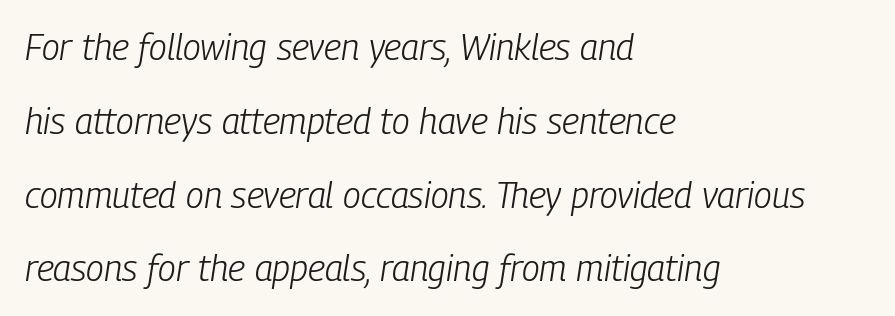
The image shows 36 px light, condensed type, italic (leaning right); set left-aligned, loose line spacing (2.05x), normal letter spacing, not underlined; low stroke contrast and a medium x-height.
